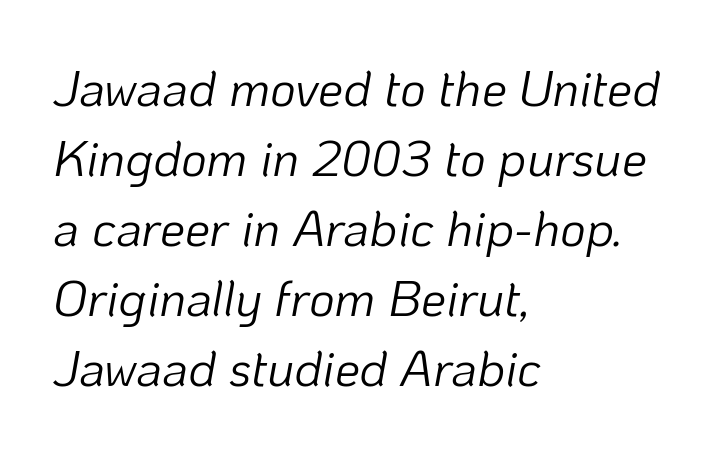
The image shows 50 px light type, italic (leaning right); set left-aligned, normal line spacing (1.4x), normal letter spacing, not underlined; low stroke contrast and a medium x-height.
